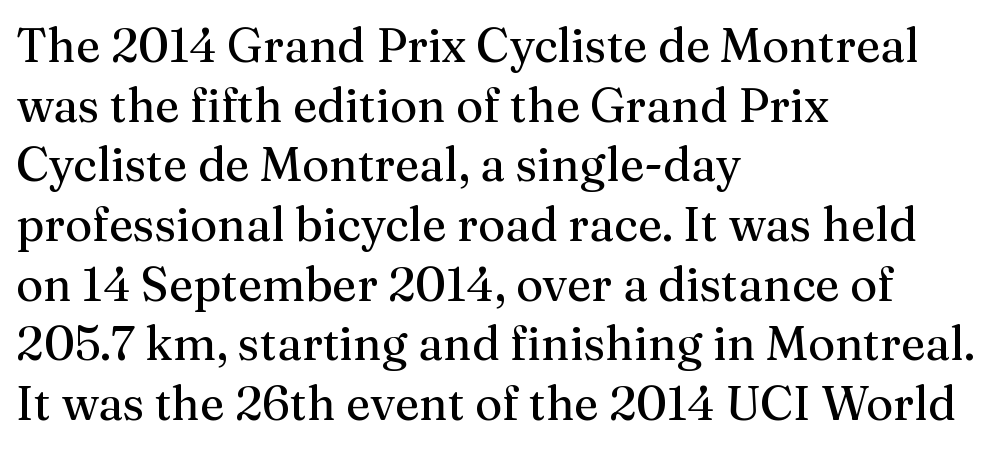
The image shows 47 px regular-weight serif type, upright; set left-aligned, normal line spacing (1.27x), normal letter spacing, not underlined; medium stroke contrast and a medium x-height.
